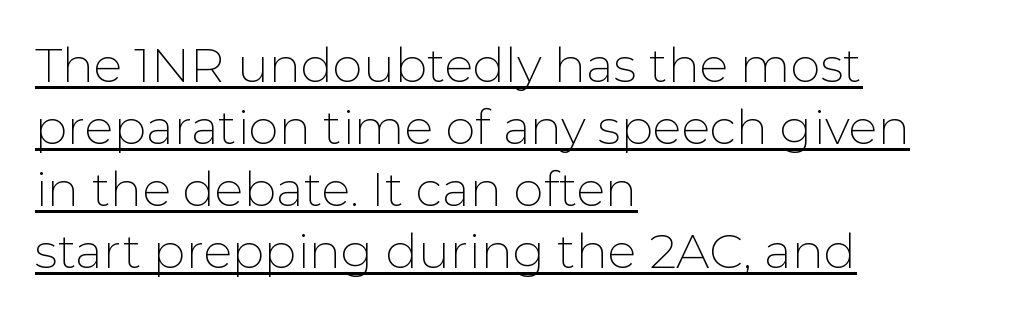
Q: Is the text bold? A: No.
Q: Is the text italic (slanted)? A: No, it is upright.
Q: Is the typeface a serif or a sans-serif typeface? A: Sans-serif.
Q: Is the text underlined? A: Yes.
Q: How is the paragraph aligned? A: Left-aligned.
Q: Is the spacing between letters normal or unusually wide? A: Normal.
Q: Is the spacing between lines tight, normal or loose? A: Normal.
Q: Width (condensed, normal, or wide)? A: Normal.
Q: Stroke contrast? A: Low.
Q: x-height? A: Medium.
Q: Monospaced? A: No.
